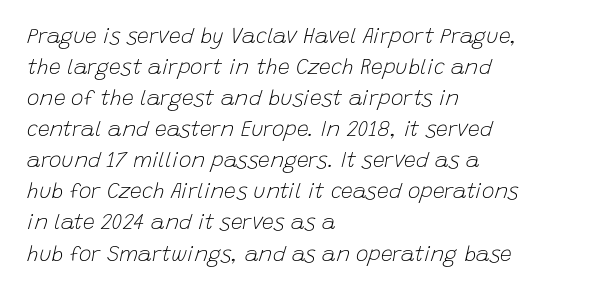
{"italic": "yes", "lean": "right", "slant_degrees": 15, "bold": "no", "underline": "no", "align": "left", "line_spacing": "normal", "line_spacing_ratio": 1.48, "letter_spacing": "normal", "letter_spacing_em": 0.0, "glyph_px": 21}
